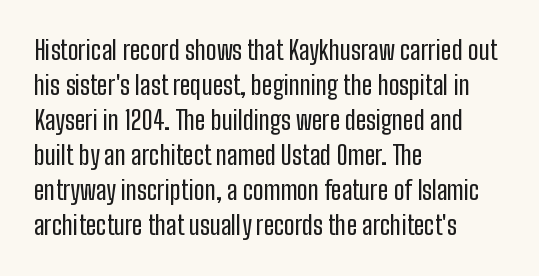
The image shows 26 px text type, upright; set left-aligned, normal line spacing (1.35x), normal letter spacing, not underlined.
